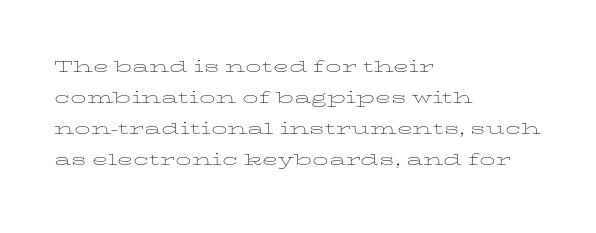
If you drew a line through each stem, it would be perfectly vertical. Leftover space on each line is placed entirely after the last word. The vertical gap from one line to the next is medium. The specimen omits any rule beneath the text block's lines.
